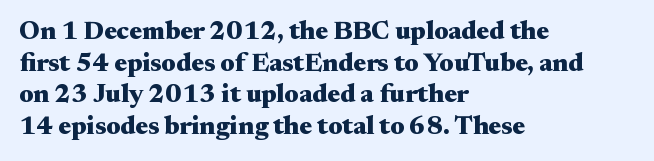
{"italic": "no", "bold": "yes", "underline": "no", "align": "left", "line_spacing_ratio": 1.22, "letter_spacing": "normal", "letter_spacing_em": 0.0, "glyph_px": 26}
